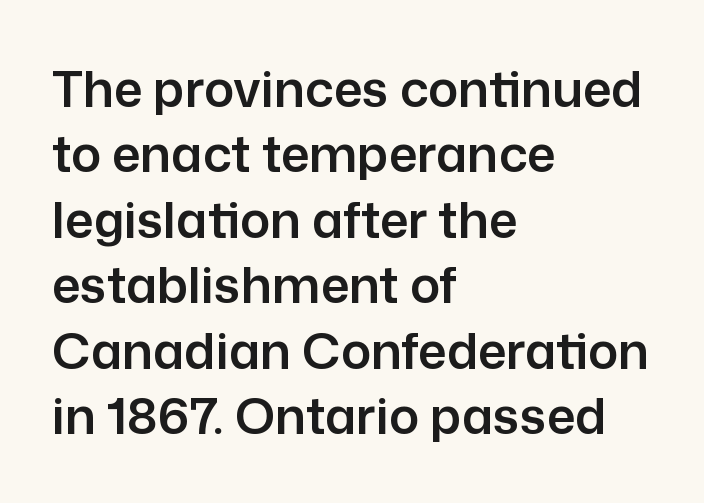
The image shows 50 px sans-serif type, upright; set left-aligned, normal line spacing (1.31x), normal letter spacing, not underlined; low stroke contrast and a medium x-height.
